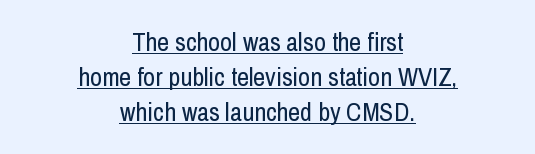
{"italic": "no", "bold": "no", "underline": "yes", "align": "center", "line_spacing": "normal", "line_spacing_ratio": 1.34, "letter_spacing": "normal", "letter_spacing_em": 0.0, "glyph_px": 26}
